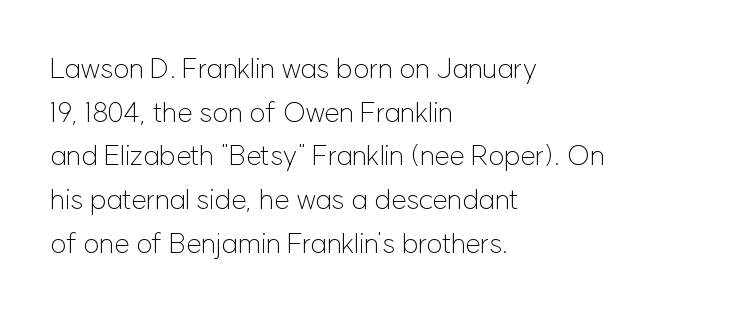
Q: Is the text bold? A: No.
Q: Is the text italic (slanted)? A: No, it is upright.
Q: Is the typeface a serif or a sans-serif typeface? A: Sans-serif.
Q: Is the text underlined? A: No.
Q: How is the paragraph aligned? A: Left-aligned.
Q: Is the spacing between letters normal or unusually wide? A: Normal.
Q: Is the spacing between lines tight, normal or loose? A: Normal.
Q: Width (condensed, normal, or wide)? A: Normal.
Q: Stroke contrast? A: Low.
Q: x-height? A: Medium.
Q: Monospaced? A: No.
